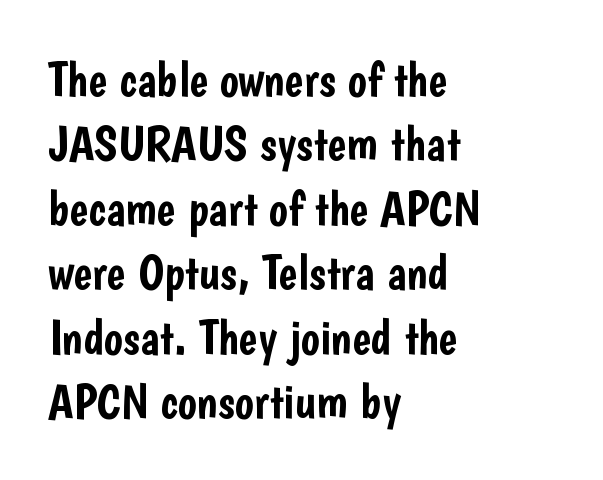
The letters advance in unequal steps, a hallmark of proportional type. How would I describe the line gaps? Plain and ordinary. Posture: upright roman. These lines are composed in type without serifs.
